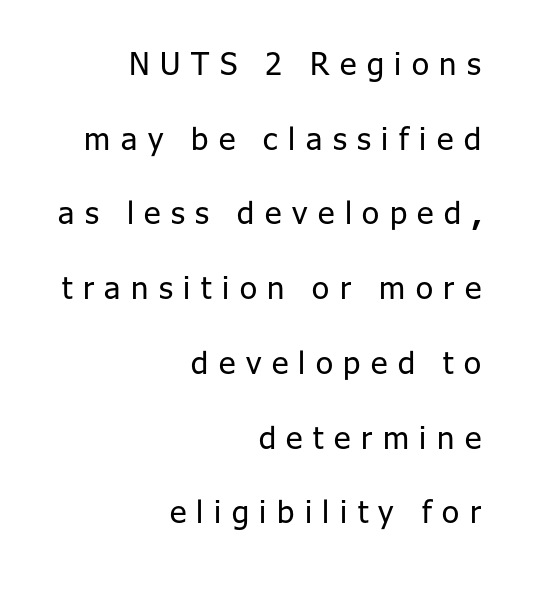
The glyphs in this specimen are sans serif. This reads as an unemphasized weight, regular at the heaviest. Decoration check: the copy has no underline. Leading is clearly above the norm, producing a sparse column. The axis of the letterforms is exactly vertical. Each letter keeps its own natural width here, so spacing adapts to shape.
